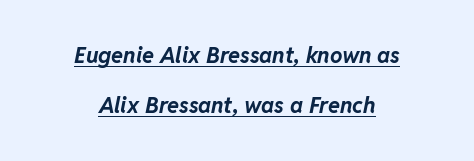
The image shows 22 px bold type, italic (leaning right); set centered, loose line spacing (2.29x), normal letter spacing, underlined.
